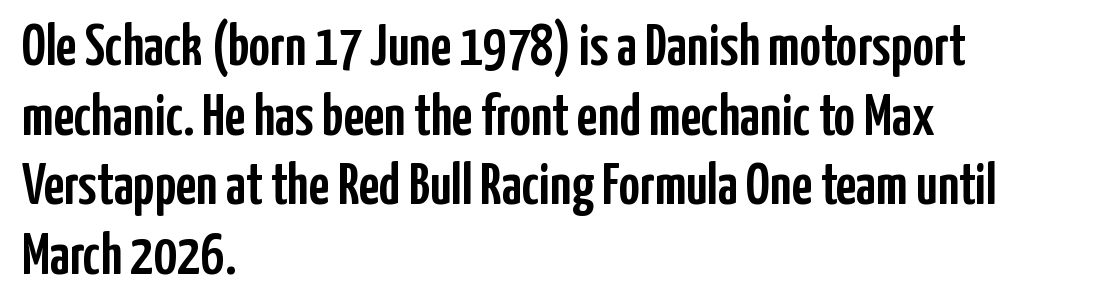
Q: Is the text italic (slanted)? A: No, it is upright.
Q: Is the typeface a serif or a sans-serif typeface? A: Sans-serif.
Q: Is the text underlined? A: No.
Q: How is the paragraph aligned? A: Left-aligned.
Q: Is the spacing between letters normal or unusually wide? A: Normal.
Q: Width (condensed, normal, or wide)? A: Condensed.
Q: Stroke contrast? A: Low.
Q: x-height? A: Medium.
Q: Monospaced? A: No.
